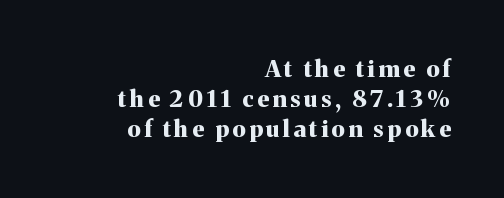
The image shows 23 px bold type, upright; set right-aligned, normal line spacing (1.3x), not underlined.
